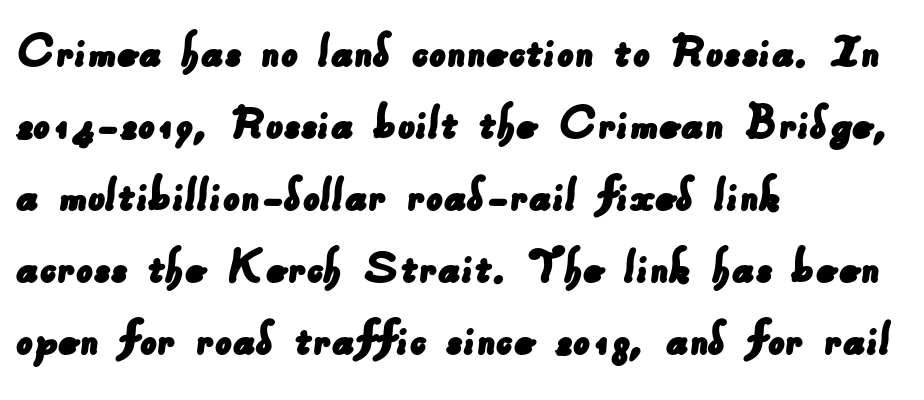
The image shows 53 px sans-serif type; set left-aligned, normal line spacing (1.36x), normal letter spacing, not underlined; low stroke contrast and a small x-height.
